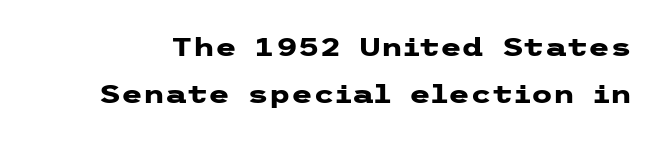
Q: Is the text bold? A: Yes.
Q: Is the text italic (slanted)? A: No, it is upright.
Q: Is the text underlined? A: No.
Q: Is the spacing between letters normal or unusually wide? A: Normal.
